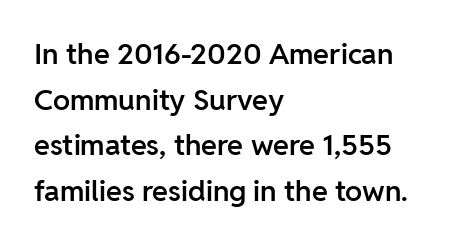
{"serif": "no", "italic": "no", "bold": "semi", "weight": "semibold", "width": "normal", "stroke_contrast": "low", "x_height": "medium", "monospaced": "no", "underline": "no", "align": "left", "line_spacing": "normal", "line_spacing_ratio": 1.57, "letter_spacing": "normal", "letter_spacing_em": 0.0, "glyph_px": 29}
